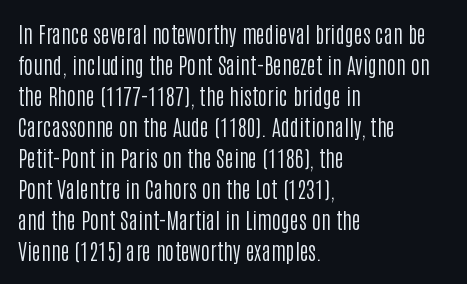
The image shows 22 px text type, upright; set left-aligned, normal line spacing (1.41x), normal letter spacing, not underlined.
